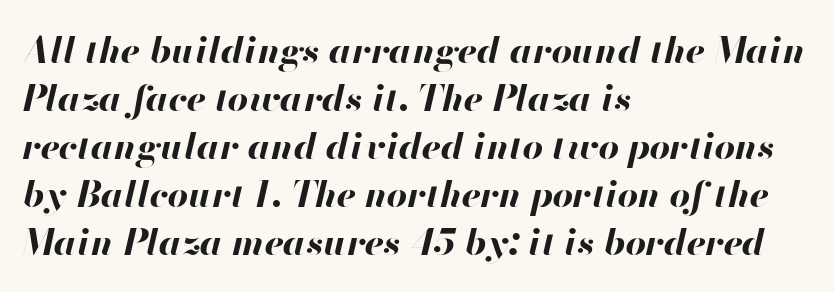
The image shows 36 px bold type, italic (leaning right); set left-aligned, normal line spacing (1.33x), normal letter spacing, not underlined; high stroke contrast and a small x-height.
